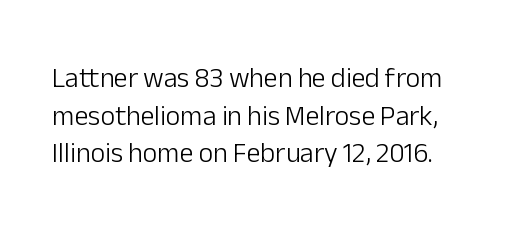
{"serif": "no", "italic": "no", "bold": "no", "weight": "light", "width": "normal", "stroke_contrast": "low", "x_height": "medium", "monospaced": "no", "underline": "no", "line_spacing": "normal", "line_spacing_ratio": 1.34, "letter_spacing": "normal", "letter_spacing_em": 0.0, "glyph_px": 28}
